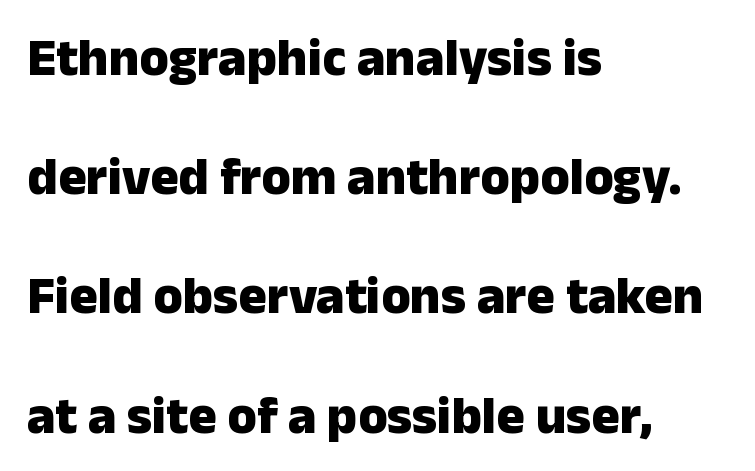
Successive baselines arrive slowly, with a big drop between each. This sample uses a sans-serif face. The typesetter chose a ragged-right arrangement here. Proportional: the letters do not fall into vertical columns. Tracking value appears to be zero — textbook default spacing. The specimen reads as upright at a glance.
